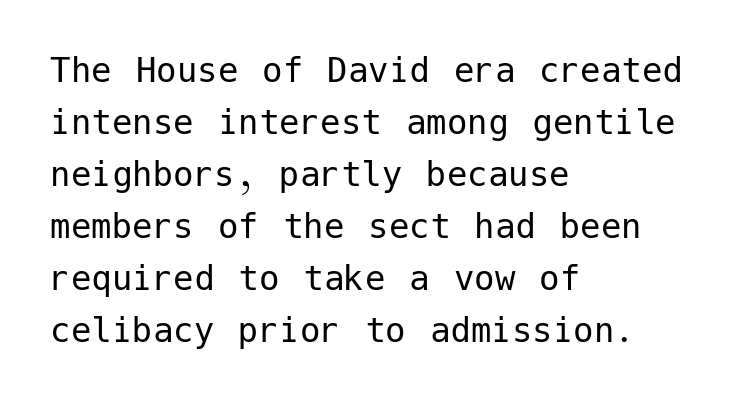
Q: Is the text bold? A: No.
Q: Is the text italic (slanted)? A: No, it is upright.
Q: Is the typeface a serif or a sans-serif typeface? A: Sans-serif.
Q: Is the text underlined? A: No.
Q: How is the paragraph aligned? A: Left-aligned.
Q: Is the spacing between letters normal or unusually wide? A: Normal.
Q: Is the spacing between lines tight, normal or loose? A: Normal.
Q: Width (condensed, normal, or wide)? A: Normal.
Q: Stroke contrast? A: Low.
Q: x-height? A: Medium.
